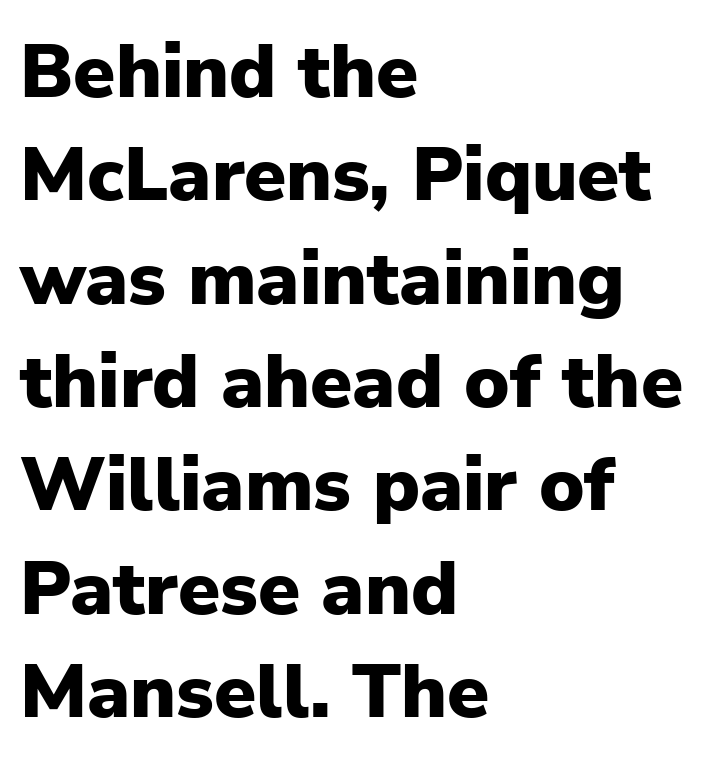
{"serif": "no", "italic": "no", "bold": "yes", "weight": "heavy", "width": "normal", "stroke_contrast": "low", "x_height": "medium", "monospaced": "no", "underline": "no", "align": "left", "line_spacing": "normal", "line_spacing_ratio": 1.36, "letter_spacing": "normal", "letter_spacing_em": 0.0, "glyph_px": 76}
